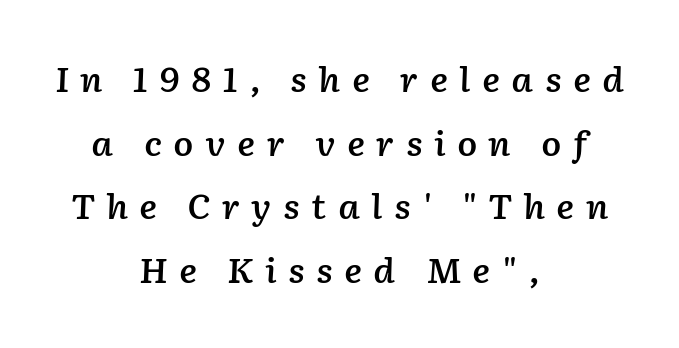
The space beneath each line is pristine and unruled. Character widths vary here, with narrow letters taking less room than wide ones. How are the letters spaced? Widely, with obvious added tracking. Weight: semibold (demi). The paragraph has two soft edges and a firm central axis. The axis of the letterforms is tilted away from vertical.
